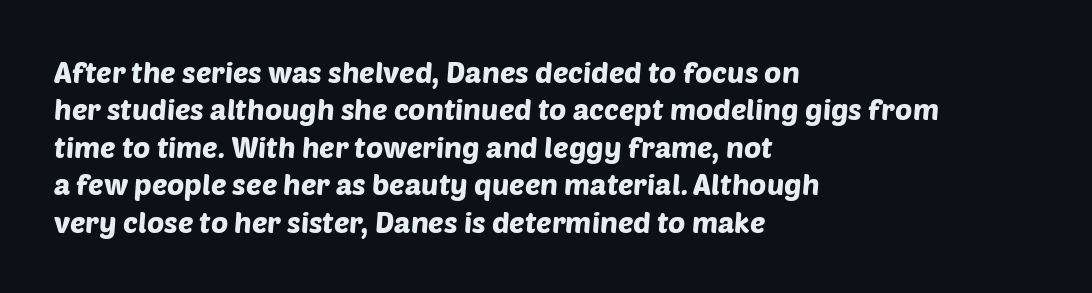
{"serif": "no", "width": "normal", "stroke_contrast": "low", "x_height": "large", "monospaced": "no", "underline": "no", "align": "left", "line_spacing": "normal", "line_spacing_ratio": 1.29, "letter_spacing": "normal", "letter_spacing_em": 0.0, "glyph_px": 29}
